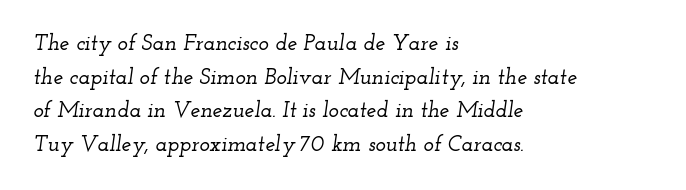
{"italic": "yes", "lean": "right", "slant_degrees": 12, "underline": "no", "align": "left", "line_spacing": "normal", "line_spacing_ratio": 1.53, "letter_spacing": "normal", "letter_spacing_em": 0.0, "glyph_px": 22}
